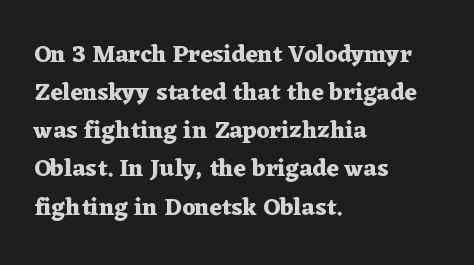
Q: Is the text bold? A: Yes.
Q: Is the text italic (slanted)? A: No, it is upright.
Q: Is the text underlined? A: No.
Q: How is the paragraph aligned? A: Left-aligned.
Q: Is the spacing between letters normal or unusually wide? A: Normal.
Q: Is the spacing between lines tight, normal or loose? A: Normal.
